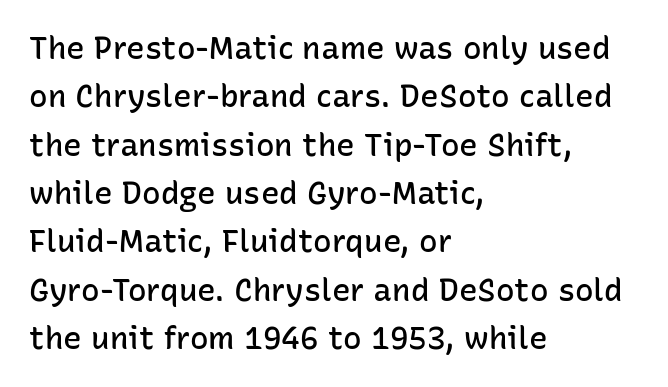
Q: Is the text bold? A: Semi-bold.
Q: Is the text italic (slanted)? A: No, it is upright.
Q: Is the typeface a serif or a sans-serif typeface? A: Sans-serif.
Q: Is the text underlined? A: No.
Q: How is the paragraph aligned? A: Left-aligned.
Q: Is the spacing between letters normal or unusually wide? A: Normal.
Q: Is the spacing between lines tight, normal or loose? A: Normal.
Q: Width (condensed, normal, or wide)? A: Normal.
Q: Stroke contrast? A: Low.
Q: x-height? A: Medium.
Q: Monospaced? A: No.
